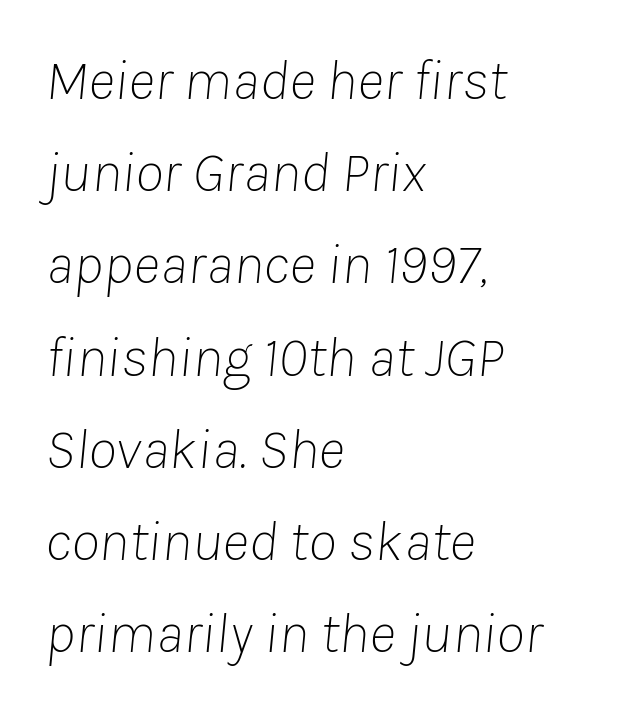
{"italic": "yes", "lean": "right", "slant_degrees": 8, "bold": "no", "weight": "thin", "width": "normal", "stroke_contrast": "low", "x_height": "medium", "monospaced": "no", "underline": "no", "align": "left", "line_spacing": "normal", "line_spacing_ratio": 1.59, "letter_spacing": "normal", "letter_spacing_em": 0.0, "glyph_px": 58}
